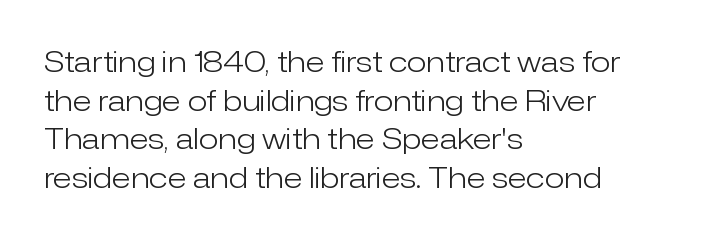
{"serif": "no", "italic": "no", "bold": "no", "weight": "light", "width": "normal", "stroke_contrast": "low", "x_height": "medium", "monospaced": "no", "underline": "no", "align": "left", "line_spacing": "normal", "line_spacing_ratio": 1.33, "letter_spacing": "normal", "letter_spacing_em": 0.0, "glyph_px": 29}
